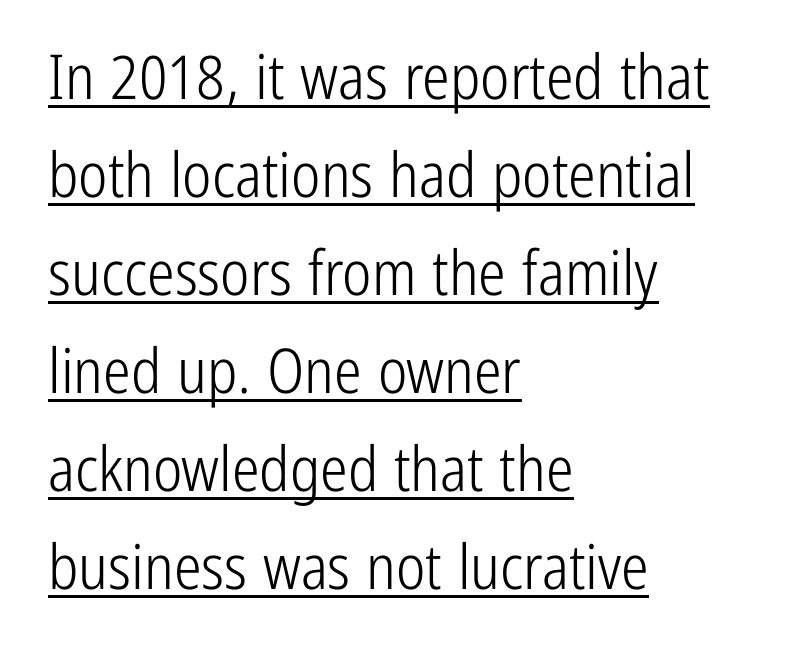
{"serif": "no", "italic": "no", "bold": "no", "weight": "light", "width": "condensed", "stroke_contrast": "low", "x_height": "medium", "monospaced": "no", "underline": "yes", "align": "left", "line_spacing": "normal", "line_spacing_ratio": 1.58, "letter_spacing": "normal", "letter_spacing_em": 0.0, "glyph_px": 62}
